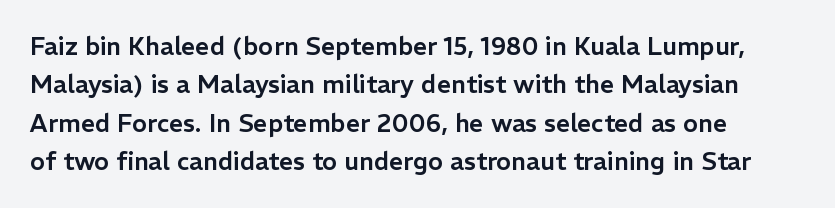
{"italic": "no", "underline": "no", "align": "left", "line_spacing": "normal", "line_spacing_ratio": 1.54, "letter_spacing": "normal", "letter_spacing_em": 0.0, "glyph_px": 25}
